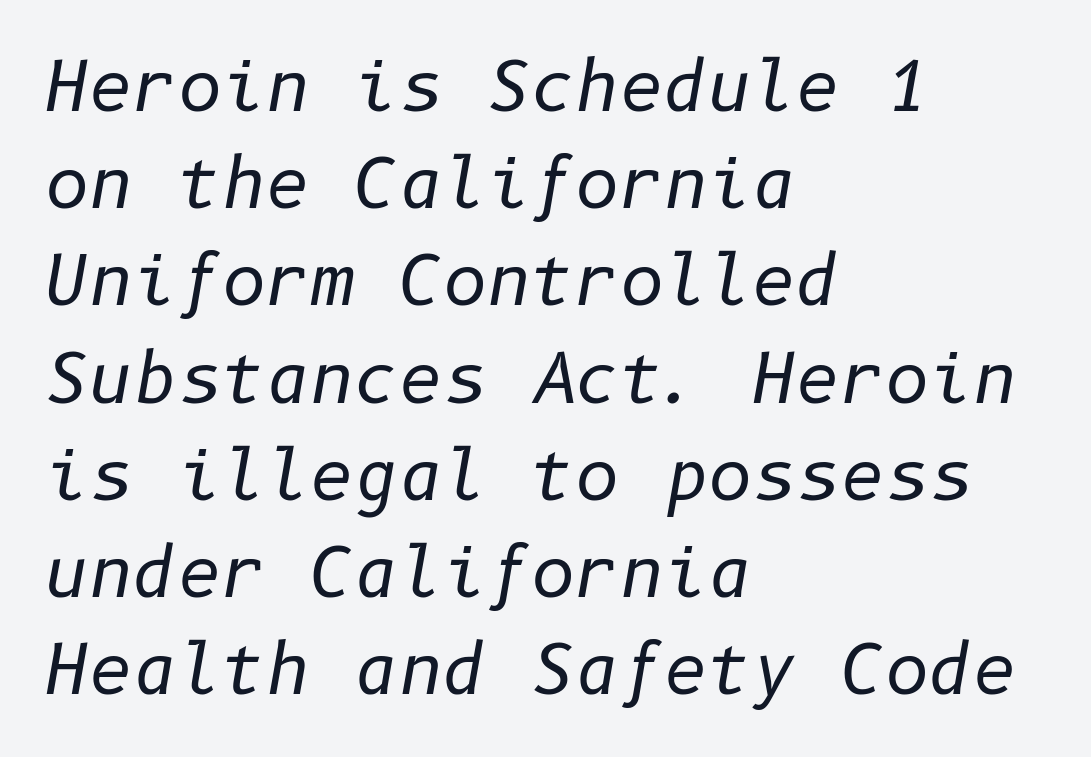
Q: Is the text bold? A: No.
Q: Is the text italic (slanted)? A: Yes, it leans right by about 10 degrees.
Q: Is the text underlined? A: No.
Q: How is the paragraph aligned? A: Left-aligned.
Q: Is the spacing between letters normal or unusually wide? A: Normal.
Q: Is the spacing between lines tight, normal or loose? A: Normal.
Q: Width (condensed, normal, or wide)? A: Normal.
Q: Stroke contrast? A: Low.
Q: x-height? A: Medium.
